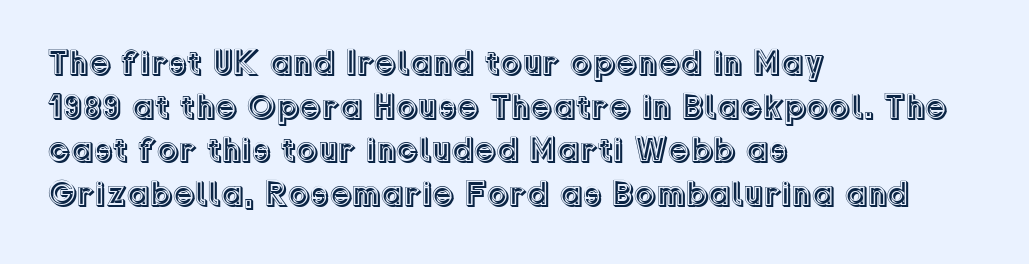
The image shows 35 px text type, upright; set left-aligned, normal line spacing (1.25x), normal letter spacing, not underlined; a medium x-height.
